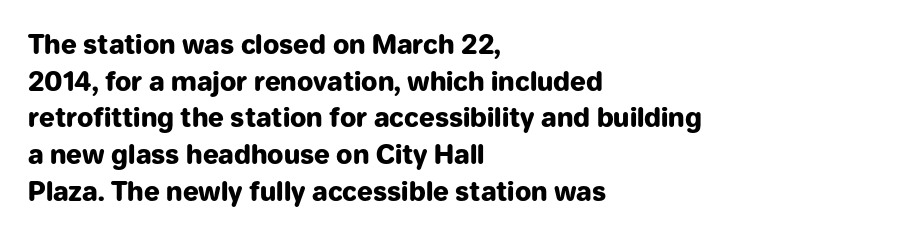
{"italic": "no", "bold": "yes", "underline": "no", "align": "left", "line_spacing": "normal", "line_spacing_ratio": 1.41, "letter_spacing": "normal", "letter_spacing_em": 0.0, "glyph_px": 26}
